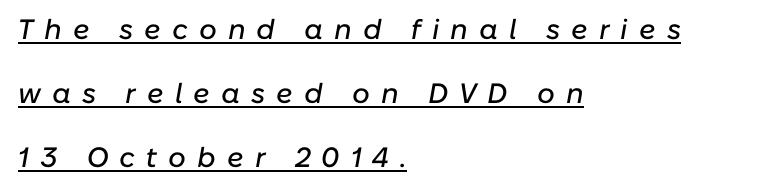
{"italic": "yes", "lean": "right", "slant_degrees": 10, "width": "normal", "stroke_contrast": "low", "x_height": "medium", "monospaced": "no", "underline": "yes", "align": "left", "line_spacing": "loose", "line_spacing_ratio": 2.28, "letter_spacing": "wide", "letter_spacing_em": 0.39, "glyph_px": 28}
